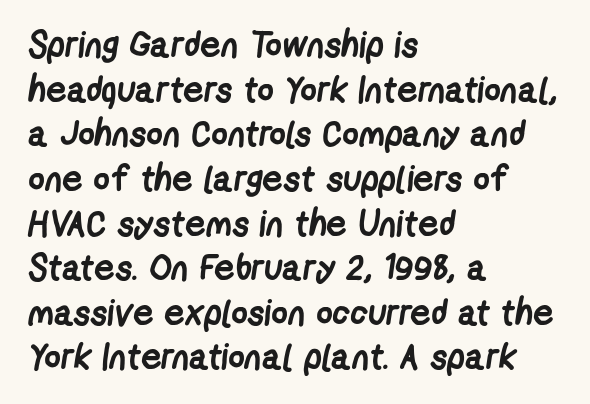
The image shows 36 px semibold, condensed sans-serif type; set left-aligned, line spacing 1.24x, normal letter spacing, not underlined; low stroke contrast and a medium x-height.
